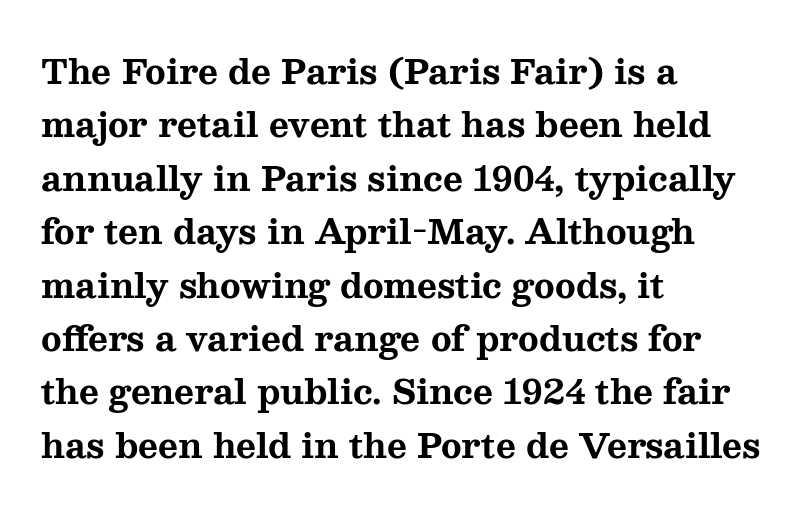
The image shows 34 px bold, wide serif type, upright; set left-aligned, normal line spacing (1.57x), normal letter spacing, not underlined; medium stroke contrast and a medium x-height.
